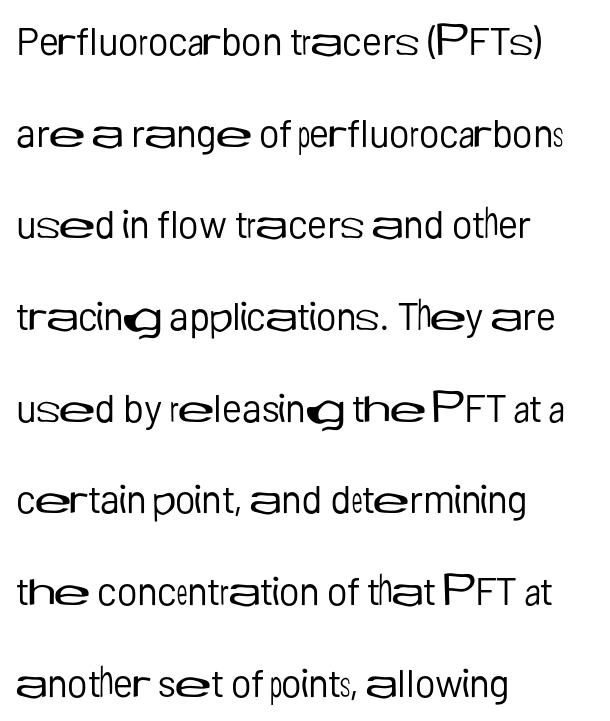
The axis of the letterforms is exactly vertical. These lines are rendered in a variable-pitch font. Decoration check: the copy has no underline. The face used here is a sans, in the tradition of grotesques and geometrics.
